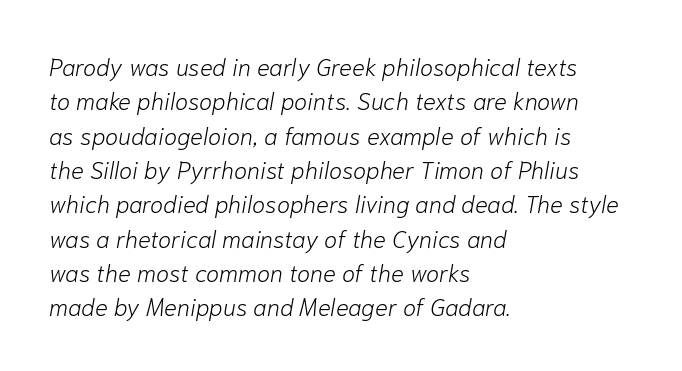
{"italic": "yes", "lean": "right", "slant_degrees": 10, "bold": "no", "underline": "no", "align": "left", "line_spacing": "normal", "line_spacing_ratio": 1.43, "letter_spacing": "normal", "letter_spacing_em": 0.0, "glyph_px": 24}
